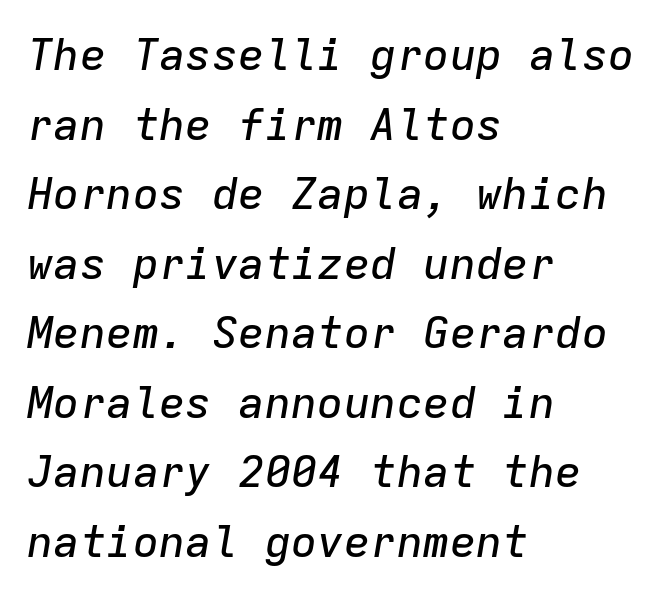
The image shows 44 px text type, italic (leaning right), monospaced; set left-aligned, normal line spacing (1.58x), normal letter spacing, not underlined; low stroke contrast and a medium x-height.
